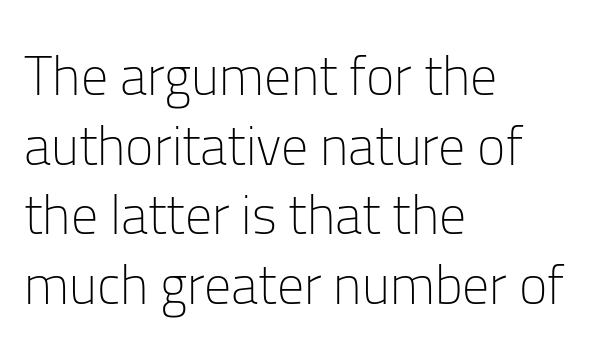
Q: Is the text bold? A: No.
Q: Is the text italic (slanted)? A: No, it is upright.
Q: Is the typeface a serif or a sans-serif typeface? A: Sans-serif.
Q: Is the text underlined? A: No.
Q: How is the paragraph aligned? A: Left-aligned.
Q: Is the spacing between letters normal or unusually wide? A: Normal.
Q: Is the spacing between lines tight, normal or loose? A: Normal.
Q: Width (condensed, normal, or wide)? A: Normal.
Q: Stroke contrast? A: Low.
Q: x-height? A: Medium.
Q: Monospaced? A: No.
